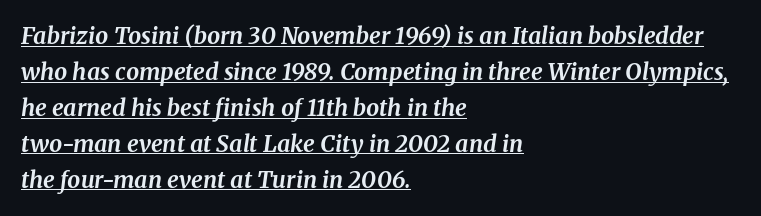
Q: Is the text bold? A: Yes.
Q: Is the text italic (slanted)? A: Yes, it leans right by about 8 degrees.
Q: Is the text underlined? A: Yes.
Q: How is the paragraph aligned? A: Left-aligned.
Q: Is the spacing between letters normal or unusually wide? A: Normal.
Q: Is the spacing between lines tight, normal or loose? A: Normal.
